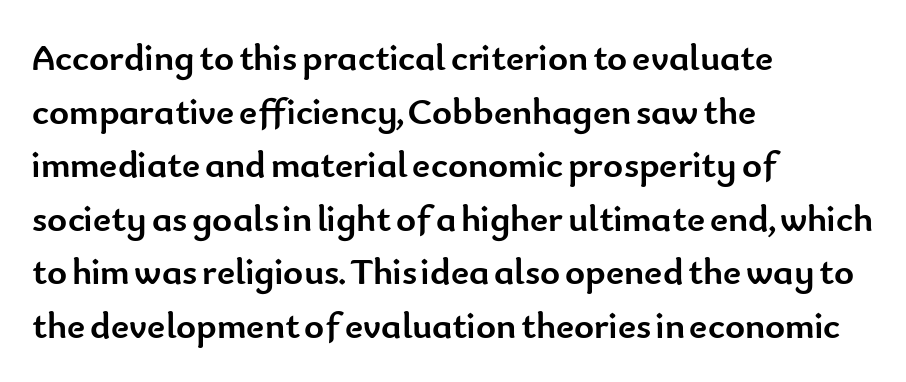
{"serif": "no", "italic": "no", "bold": "yes", "weight": "semibold", "width": "normal", "stroke_contrast": "low", "x_height": "small", "monospaced": "no", "underline": "no", "align": "left", "line_spacing": "normal", "line_spacing_ratio": 1.41, "letter_spacing": "normal", "letter_spacing_em": 0.0, "glyph_px": 38}
